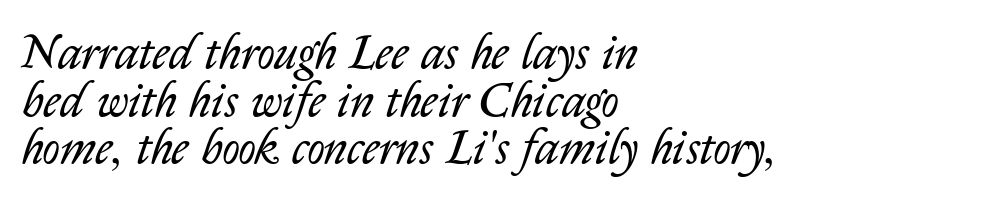
The image shows 48 px regular-weight type, italic (leaning right); set left-aligned, tight line spacing (0.99x), normal letter spacing, not underlined; low stroke contrast and a medium x-height.
